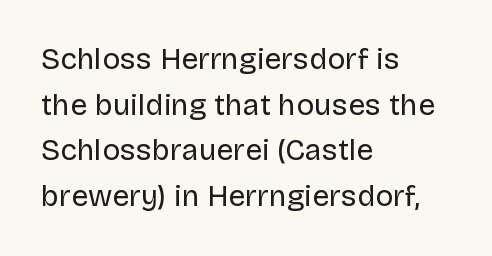
The image shows 30 px regular-weight sans-serif type, upright; set left-aligned, normal line spacing (1.52x), normal letter spacing, not underlined; low stroke contrast and a large x-height.
